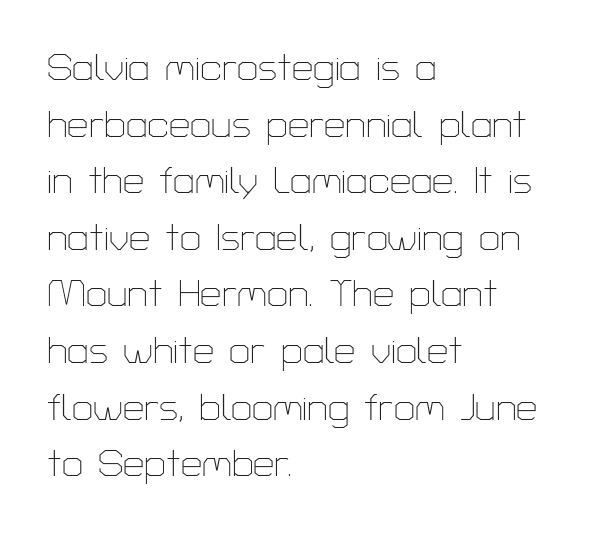
Plain, unruled lines of type. Is the stroke heavy? The answer is a plain regular-or-lighter. Nope, not italic — everything's standing straight. Varying glyph widths throughout — classic text-font behaviour.
